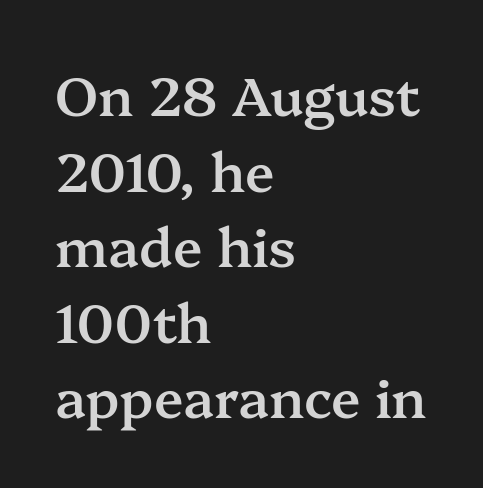
{"serif": "yes", "italic": "no", "bold": "semi", "weight": "semibold", "width": "normal", "stroke_contrast": "medium", "x_height": "medium", "monospaced": "no", "underline": "no", "align": "left", "line_spacing": "normal", "line_spacing_ratio": 1.4, "letter_spacing": "normal", "letter_spacing_em": 0.0, "glyph_px": 54}
